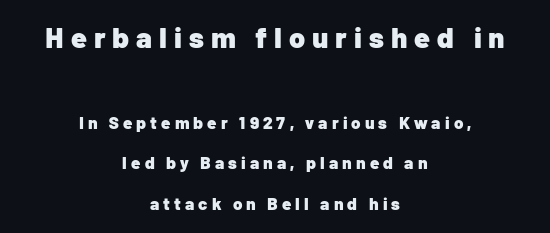
Whoever set this made the first block the dominant, larger element. The zone under the glyphs is completely vacant. Varying glyph widths throughout — classic text-font behaviour. Compared with a flush-left layout, this one balances lines on the center instead.
